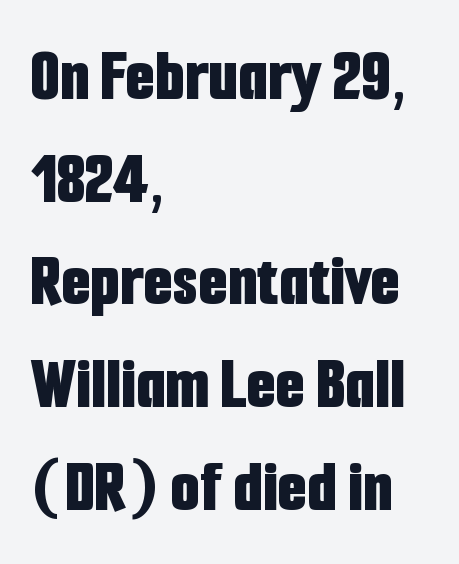
In terms of letterform style, serifs are entirely absent. The lines are quadded left. Decoration check: the copy has no underline. A typesetter would call this proportional, since set widths differ per character. The axis of the letterforms is exactly vertical. The face used here is rendered with its standard letterfit.
